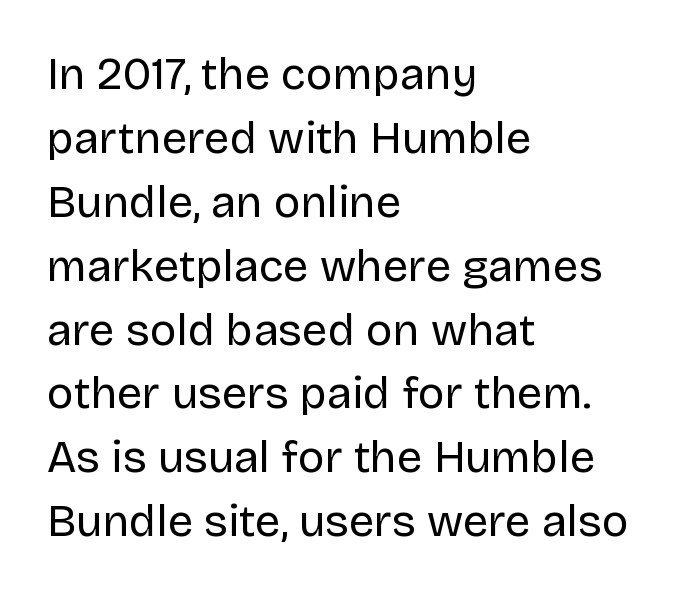
Q: Is the text bold? A: No.
Q: Is the text italic (slanted)? A: No, it is upright.
Q: Is the typeface a serif or a sans-serif typeface? A: Sans-serif.
Q: Is the text underlined? A: No.
Q: How is the paragraph aligned? A: Left-aligned.
Q: Is the spacing between letters normal or unusually wide? A: Normal.
Q: Is the spacing between lines tight, normal or loose? A: Normal.
Q: Width (condensed, normal, or wide)? A: Normal.
Q: Stroke contrast? A: Low.
Q: x-height? A: Large.
Q: Monospaced? A: No.
